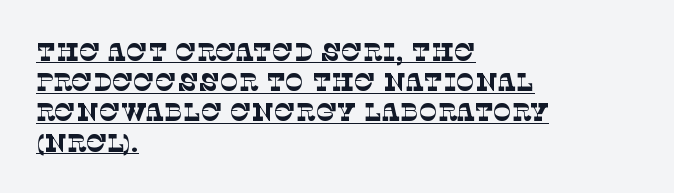
Q: Is the text bold? A: No.
Q: Is the text underlined? A: Yes.
Q: How is the paragraph aligned? A: Left-aligned.
Q: Is the spacing between letters normal or unusually wide? A: Normal.
